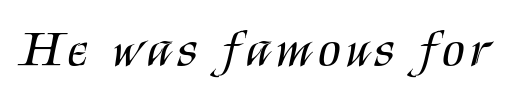
The image shows 51 px regular-weight, condensed sans-serif type; set not underlined; medium stroke contrast and a large x-height.
